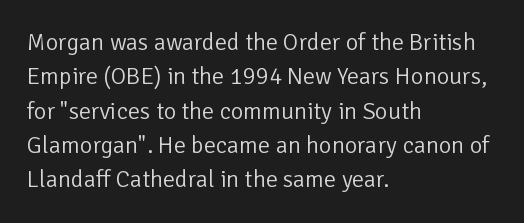
Q: Is the text bold? A: No.
Q: Is the text italic (slanted)? A: No, it is upright.
Q: Is the text underlined? A: No.
Q: How is the paragraph aligned? A: Left-aligned.
Q: Is the spacing between letters normal or unusually wide? A: Normal.
Q: Is the spacing between lines tight, normal or loose? A: Normal.
